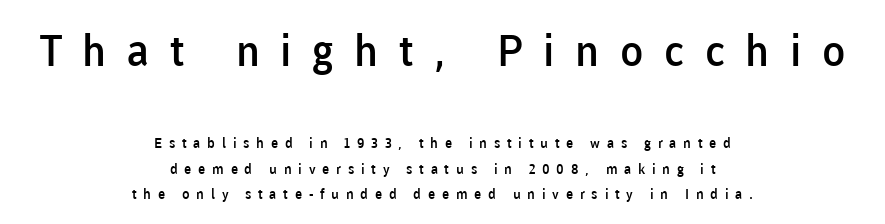
The image shows 43 px semibold sans-serif type, upright; set centered, line spacing 1.83x, unusually wide letter spacing (+0.48 em), not underlined; the first (top) block is 3.07x larger; low stroke contrast and a medium x-height.
